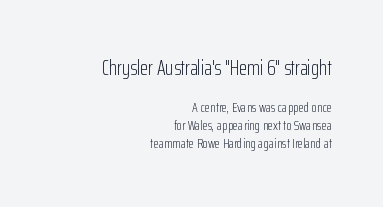
Q: Is the text bold? A: No.
Q: Is the text italic (slanted)? A: No, it is upright.
Q: Is the text underlined? A: No.
Q: How is the paragraph aligned? A: Right-aligned.
Q: Is the spacing between letters normal or unusually wide? A: Normal.
Q: Is the spacing between lines tight, normal or loose? A: Normal.
Q: Which block of text is set in a larger size, the first (top) or the second (bottom)? A: The first (top) one.
